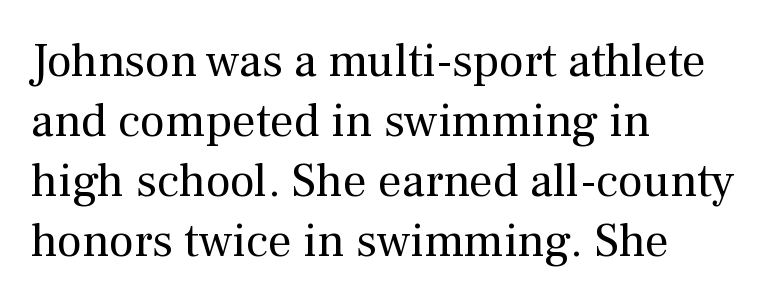
{"serif": "yes", "italic": "no", "bold": "no", "weight": "regular", "width": "normal", "stroke_contrast": "medium", "x_height": "medium", "monospaced": "no", "underline": "no", "align": "left", "line_spacing": "normal", "line_spacing_ratio": 1.28, "letter_spacing": "normal", "letter_spacing_em": 0.0, "glyph_px": 47}
